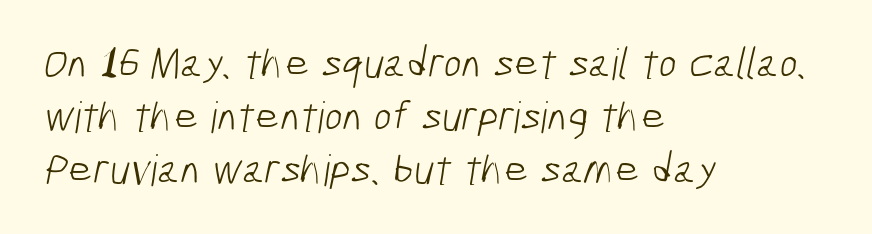
In terms of letterspacing, this is plain default setting. Underlining? Definitely not there. Stroke mass is kept to a normal reading level or below. Think of a printed novel: that variable character pitch is what you see here.
